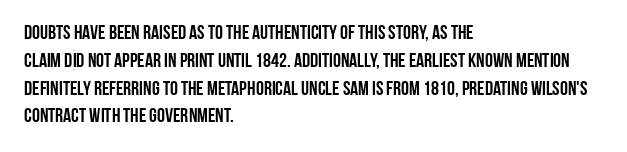
Q: Is the text italic (slanted)? A: No, it is upright.
Q: Is the text underlined? A: No.
Q: How is the paragraph aligned? A: Left-aligned.
Q: Is the spacing between letters normal or unusually wide? A: Normal.
Q: Is the spacing between lines tight, normal or loose? A: Normal.
